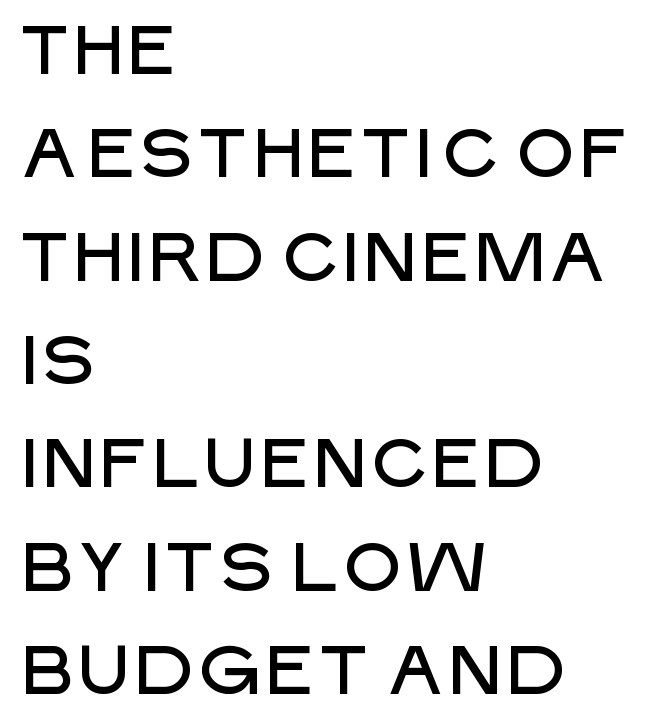
{"serif": "no", "italic": "no", "width": "normal", "stroke_contrast": "low", "x_height": "large", "monospaced": "no", "underline": "no", "align": "left", "line_spacing": "normal", "line_spacing_ratio": 1.52, "letter_spacing": "normal", "letter_spacing_em": 0.0, "glyph_px": 68}
